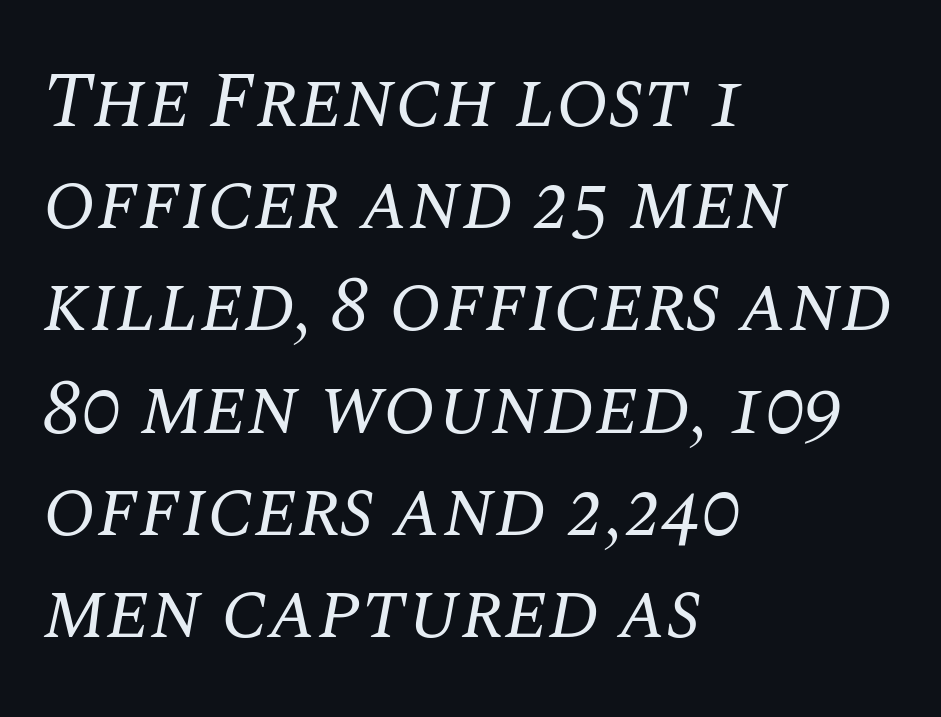
{"serif": "yes", "italic": "yes", "lean": "right", "slant_degrees": 10, "bold": "no", "weight": "regular", "width": "normal", "stroke_contrast": "medium", "x_height": "large", "monospaced": "no", "underline": "no", "align": "left", "line_spacing": "normal", "line_spacing_ratio": 1.31, "letter_spacing": "normal", "letter_spacing_em": 0.0, "glyph_px": 78}
